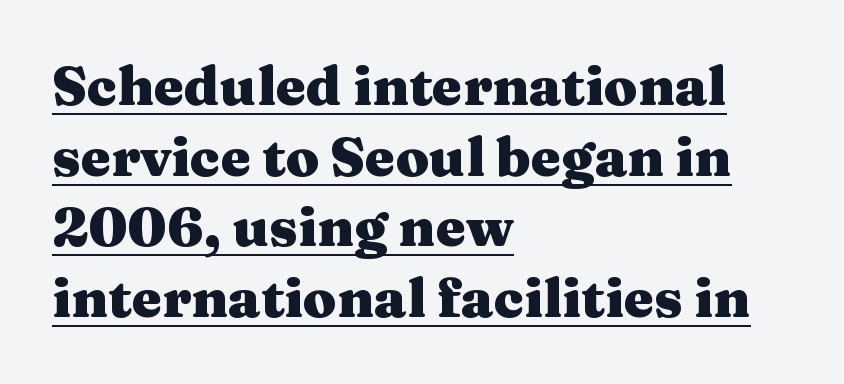
The image shows 54 px heavy, wide serif type, upright; set left-aligned, normal line spacing (1.31x), normal letter spacing, underlined; medium stroke contrast and a medium x-height.
